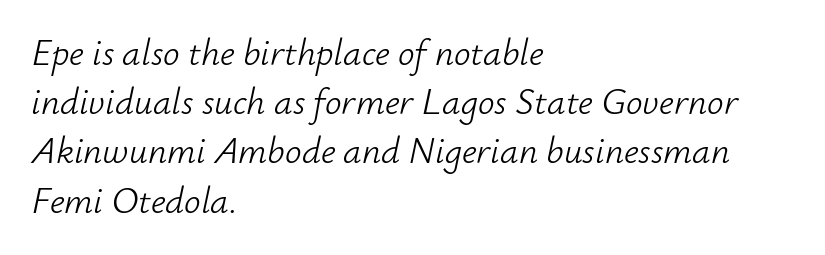
Q: Is the text bold? A: No.
Q: Is the text italic (slanted)? A: Yes, it leans right by about 12 degrees.
Q: Is the text underlined? A: No.
Q: How is the paragraph aligned? A: Left-aligned.
Q: Is the spacing between letters normal or unusually wide? A: Normal.
Q: Is the spacing between lines tight, normal or loose? A: Normal.
Q: Width (condensed, normal, or wide)? A: Normal.
Q: Stroke contrast? A: Low.
Q: x-height? A: Small.
Q: Monospaced? A: No.
